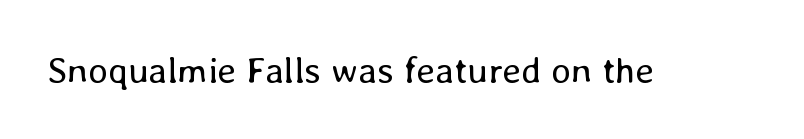
The image shows 37 px regular-weight type, upright; set normal letter spacing, not underlined; low stroke contrast and a medium x-height.
